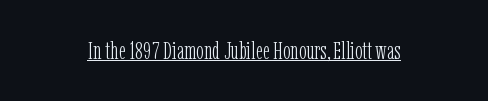
Q: Is the text bold? A: No.
Q: Is the text italic (slanted)? A: No, it is upright.
Q: Is the text underlined? A: Yes.
Q: How is the paragraph aligned? A: Centered.
Q: Is the spacing between letters normal or unusually wide? A: Normal.
